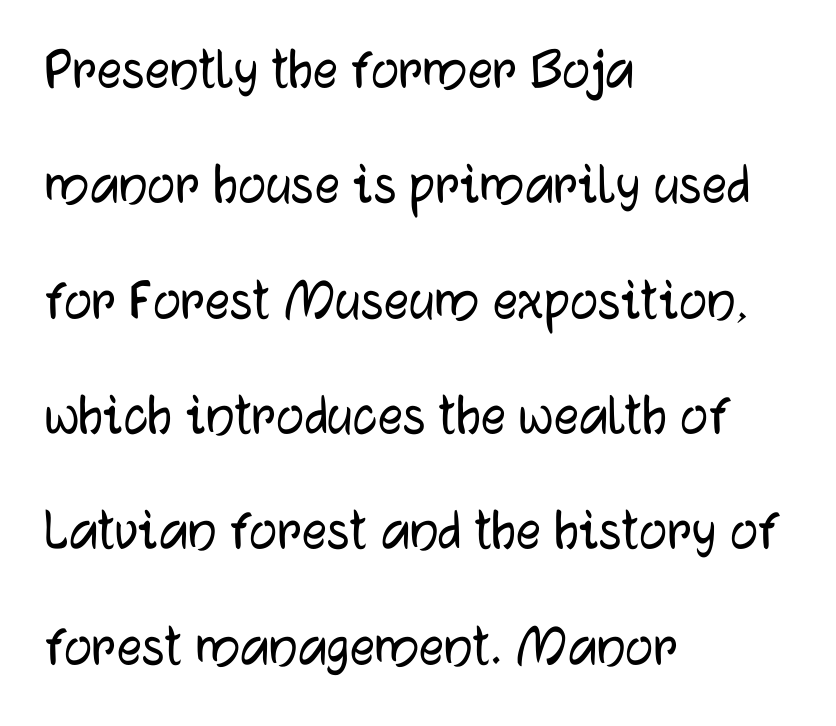
Is the letter spacing exaggerated? No — it looks like the ordinary default. The rag falls on the right side of this text block. The glyphs in this specimen are sans serif. You could not count columns in this text — the font is proportionally spaced. Notice how the stems are strictly vertical — no italics here.
